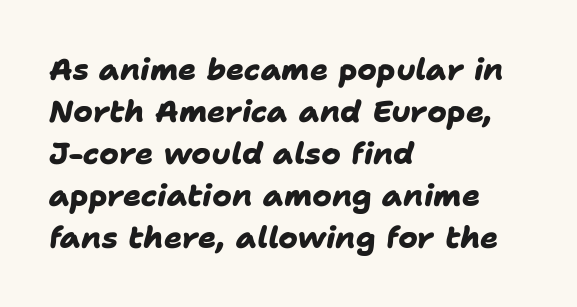
{"serif": "no", "bold": "yes", "weight": "heavy", "width": "normal", "stroke_contrast": "low", "x_height": "medium", "monospaced": "no", "underline": "no", "align": "left", "line_spacing": "normal", "line_spacing_ratio": 1.4, "letter_spacing": "normal", "letter_spacing_em": 0.0, "glyph_px": 30}
